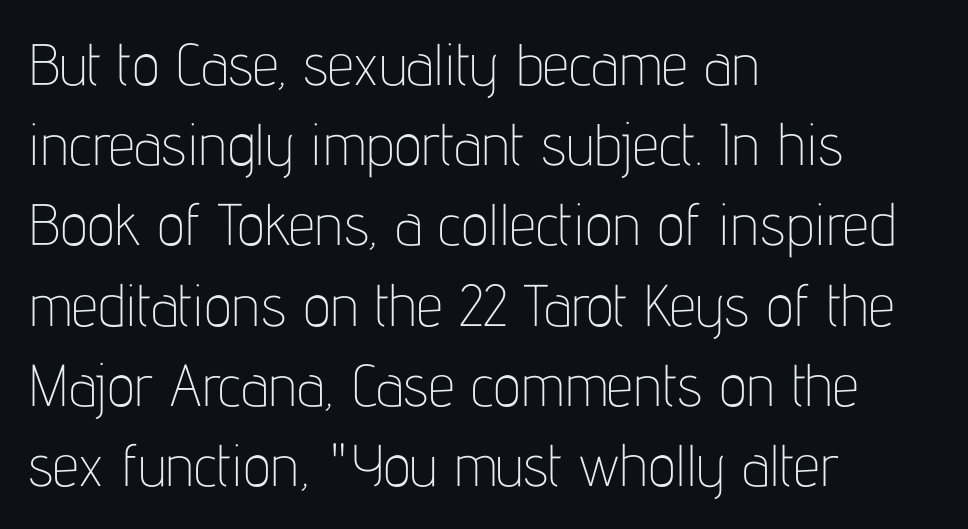
These lines stack with their left ends in a neat column. The designer left line spacing at the default. Classification — sans serif. Looks like regular typesetting: each glyph gets only the width it needs.
